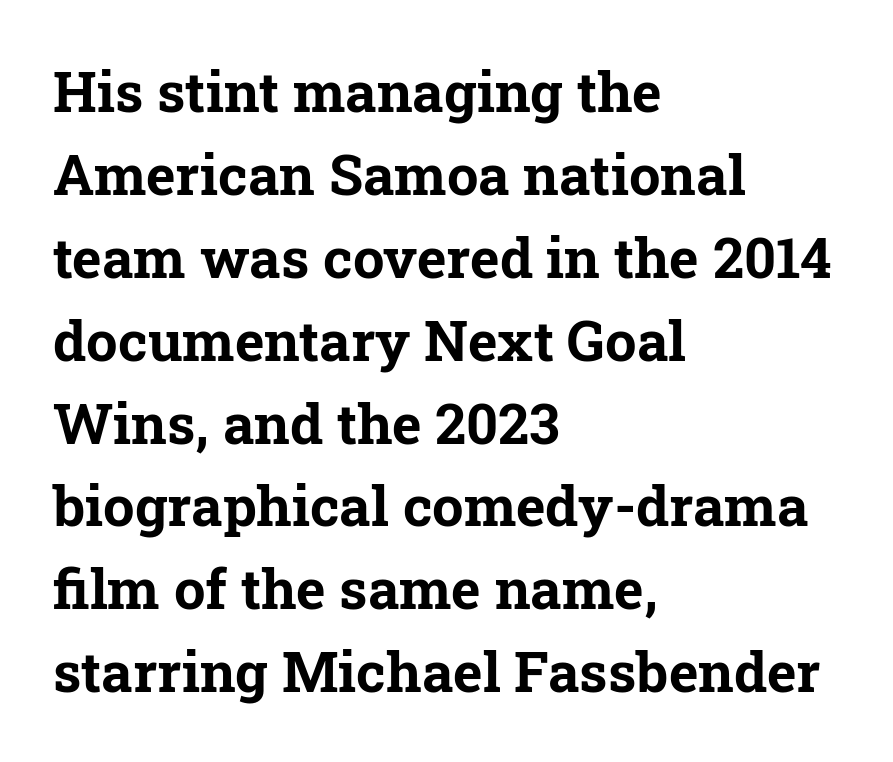
Q: Is the text bold? A: Yes.
Q: Is the text italic (slanted)? A: No, it is upright.
Q: Is the typeface a serif or a sans-serif typeface? A: Serif.
Q: Is the text underlined? A: No.
Q: How is the paragraph aligned? A: Left-aligned.
Q: Is the spacing between letters normal or unusually wide? A: Normal.
Q: Is the spacing between lines tight, normal or loose? A: Normal.
Q: Width (condensed, normal, or wide)? A: Normal.
Q: Stroke contrast? A: Low.
Q: x-height? A: Medium.
Q: Monospaced? A: No.
